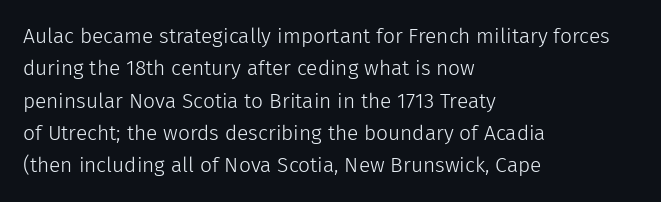
Q: Is the text bold? A: No.
Q: Is the text italic (slanted)? A: No, it is upright.
Q: Is the text underlined? A: No.
Q: How is the paragraph aligned? A: Left-aligned.
Q: Is the spacing between letters normal or unusually wide? A: Normal.
Q: Is the spacing between lines tight, normal or loose? A: Normal.
